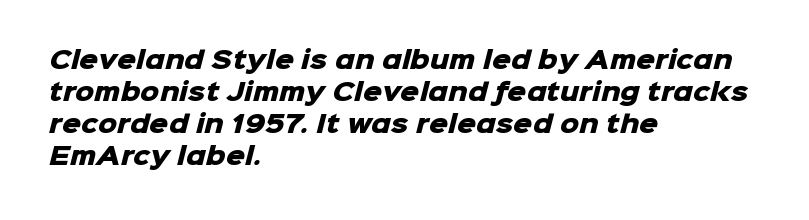
Each glyph is drawn with heavy, bold strokes. Compared with typical body copy, the letter spacing here is the same. Regarding leading, the lines here are spaced in the standard way. Where is the straight margin? On the left. Descenders hang freely into open space.
